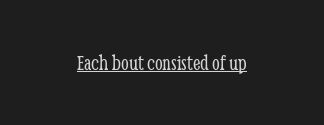
The image shows 22 px text type, upright; set normal letter spacing, underlined.
